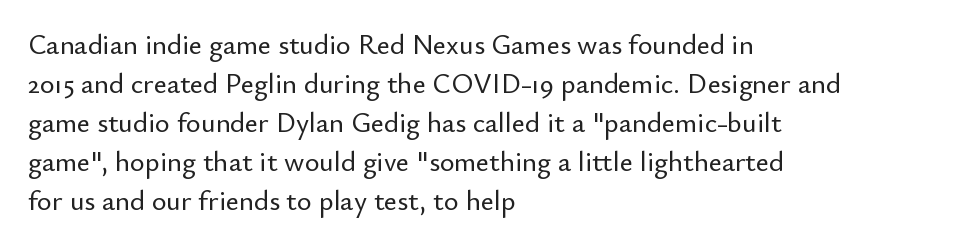
The image shows 28 px sans-serif type, upright; set left-aligned, normal line spacing (1.39x), normal letter spacing, not underlined; low stroke contrast and a small x-height.
